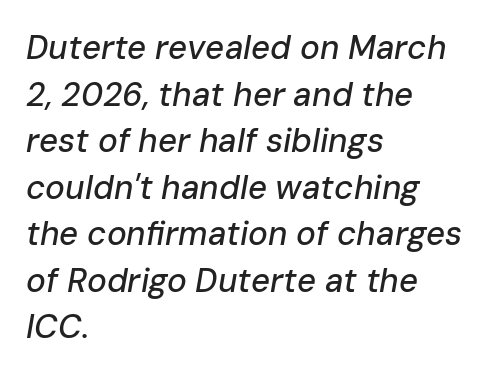
The image shows 33 px text type, italic (leaning right); set left-aligned, normal line spacing (1.41x), normal letter spacing, not underlined; low stroke contrast and a medium x-height.
